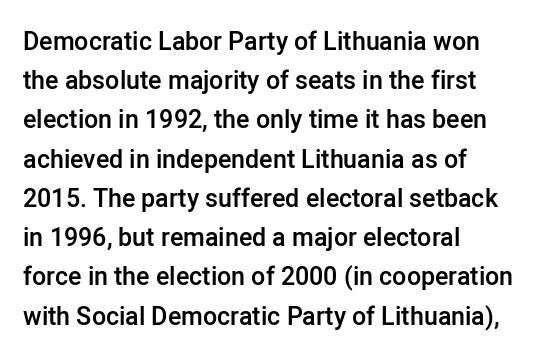
The image shows 25 px text type, upright; set left-aligned, normal line spacing (1.57x), normal letter spacing, not underlined.
